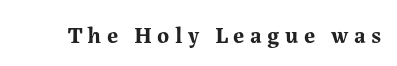
The lettering holds an erect, upright posture throughout. Strokes here are thick enough to call this a true bold. Substantial extra tracking has been applied to these lines. The specimen omits any rule beneath the text block's lines.
